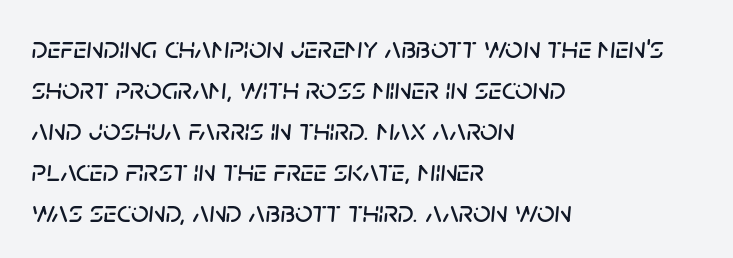
Check under the words: just untouched page. The text block is weighted toward the left margin, trailing off unevenly rightward. The rows are spaced the way most documents space them. The rendering uses natural spacing where letterforms have individual widths. Caption: standard tracking, unaltered.
